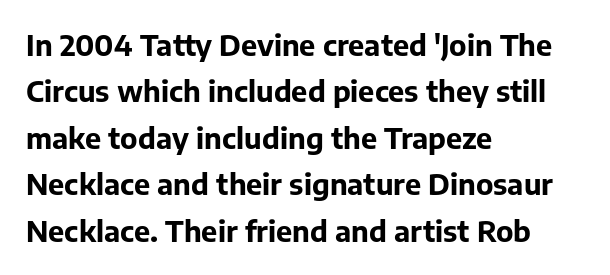
Q: Is the text bold? A: Yes.
Q: Is the text italic (slanted)? A: No, it is upright.
Q: Is the typeface a serif or a sans-serif typeface? A: Sans-serif.
Q: Is the text underlined? A: No.
Q: How is the paragraph aligned? A: Left-aligned.
Q: Is the spacing between letters normal or unusually wide? A: Normal.
Q: Is the spacing between lines tight, normal or loose? A: Normal.
Q: Width (condensed, normal, or wide)? A: Normal.
Q: Stroke contrast? A: Low.
Q: x-height? A: Medium.
Q: Monospaced? A: No.
